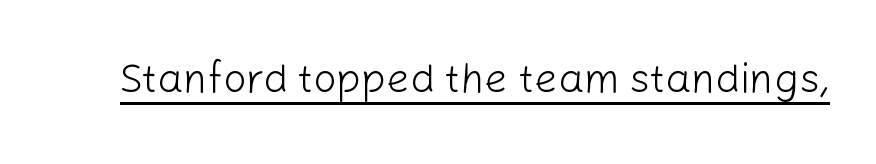
{"serif": "no", "italic": "no", "bold": "no", "weight": "light", "width": "normal", "stroke_contrast": "low", "x_height": "medium", "monospaced": "no", "underline": "yes", "letter_spacing": "normal", "letter_spacing_em": 0.0, "glyph_px": 41}
